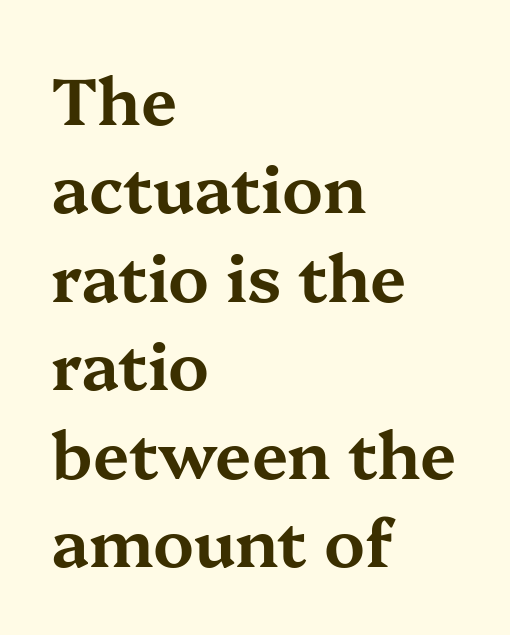
You could not count columns in this text — the font is proportionally spaced. Words float on clear page, feet unadorned. Ordinary non-slanted type is in use. Vertical spacing — default. Line beginnings align vertically; line endings do not. Serif or sans? Serif — the stroke terminals have little feet.
